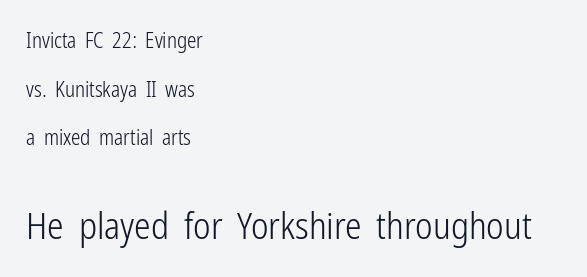
The letters advance in unequal steps, a hallmark of proportional type. One-word summary of the alignment: left. Type without underlining. Nothing sits at the stroke ends, so this counts as sans-serif. Caption: upper text group reduced, lower text group enlarged. Unlike italic type, these characters show no tilt at all.
